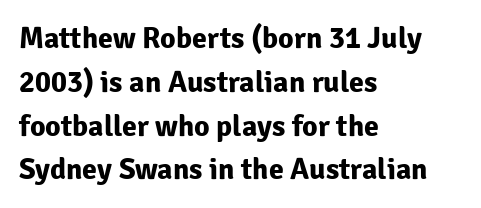
Baseline-to-baseline distance is the conventional proportion of letter height. Unlike italic type, these characters show no tilt at all. Just letters on the line, the space beneath them empty. Think of a printed novel: that variable character pitch is what you see here.
